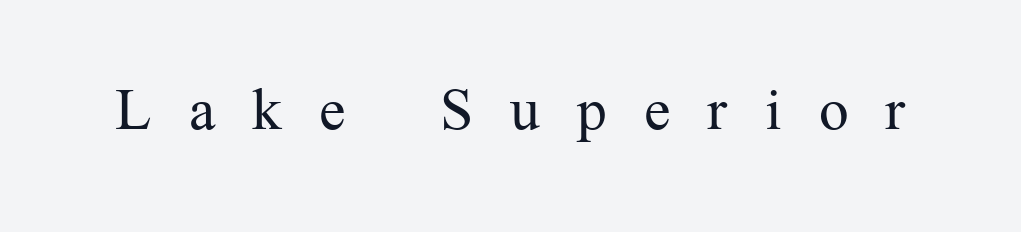
This sample has the flowing, uneven cadence of proportional lettering. The font is comparable to plain body text, perhaps lighter. When letters stand straight like this, we call the style roman or upright. Type style note: has serifs.
